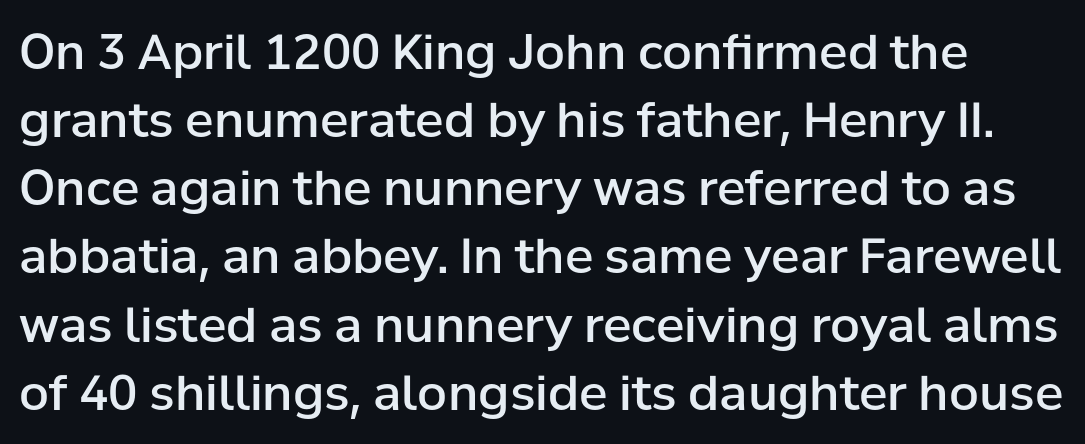
{"serif": "no", "italic": "no", "bold": "semi", "weight": "semibold", "width": "normal", "stroke_contrast": "low", "x_height": "medium", "monospaced": "no", "underline": "no", "line_spacing": "normal", "line_spacing_ratio": 1.42, "letter_spacing": "normal", "letter_spacing_em": 0.0, "glyph_px": 48}
